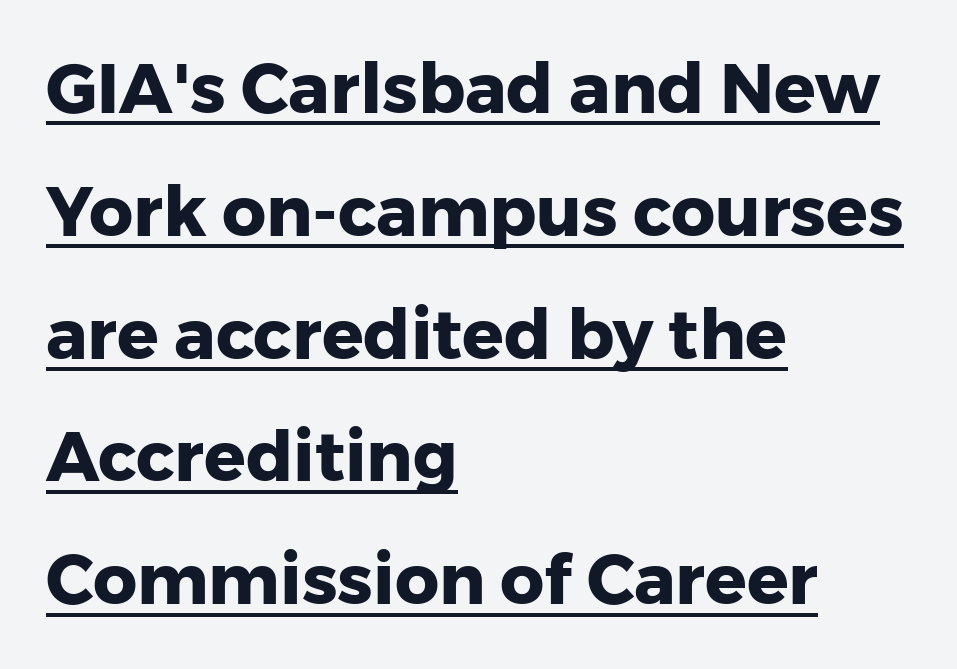
{"serif": "no", "italic": "no", "bold": "yes", "weight": "heavy", "width": "normal", "stroke_contrast": "low", "x_height": "medium", "monospaced": "no", "underline": "yes", "align": "left", "line_spacing_ratio": 1.78, "letter_spacing": "normal", "letter_spacing_em": 0.0, "glyph_px": 69}
